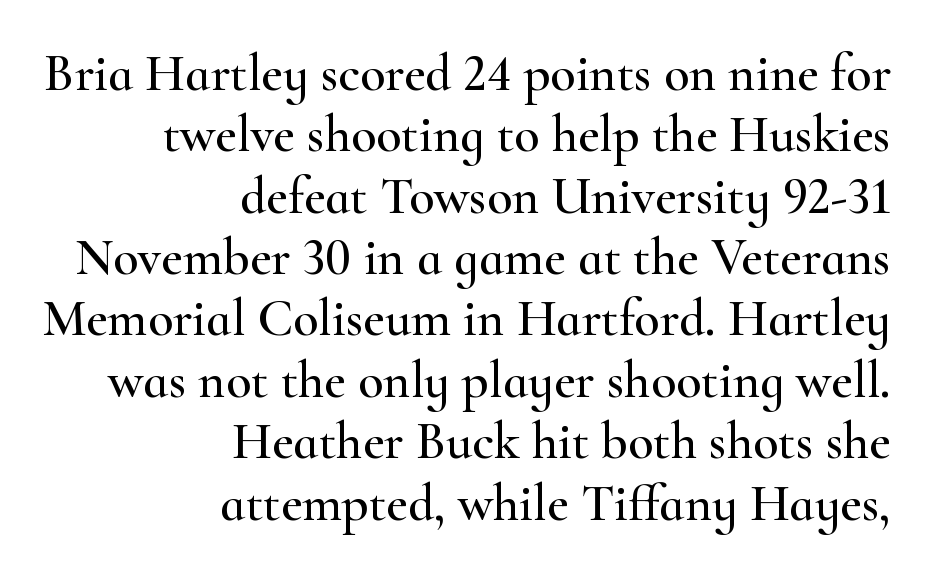
{"serif": "yes", "italic": "no", "width": "wide", "stroke_contrast": "high", "x_height": "small", "monospaced": "no", "underline": "no", "align": "right", "line_spacing_ratio": 1.18, "letter_spacing": "normal", "letter_spacing_em": 0.0, "glyph_px": 52}
